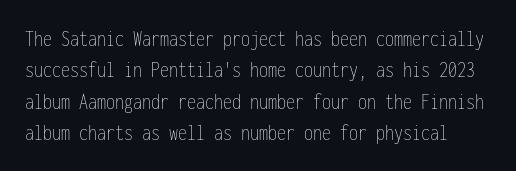
{"italic": "no", "bold": "no", "underline": "no", "line_spacing": "normal", "line_spacing_ratio": 1.31, "letter_spacing": "normal", "letter_spacing_em": 0.0, "glyph_px": 24}
